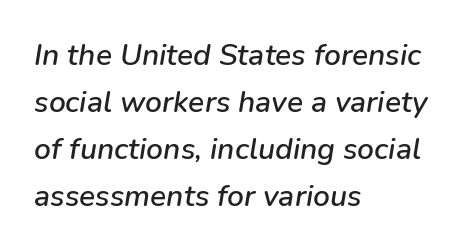
Q: Is the text italic (slanted)? A: Yes, it leans right by about 9 degrees.
Q: Is the text underlined? A: No.
Q: How is the paragraph aligned? A: Left-aligned.
Q: Is the spacing between letters normal or unusually wide? A: Normal.
Q: Is the spacing between lines tight, normal or loose? A: Normal.
Q: Width (condensed, normal, or wide)? A: Normal.
Q: Stroke contrast? A: Low.
Q: x-height? A: Medium.
Q: Monospaced? A: No.
